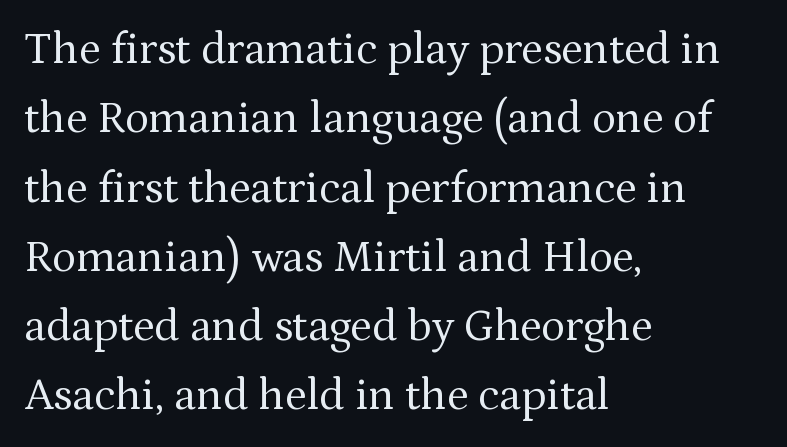
{"serif": "yes", "italic": "no", "bold": "no", "weight": "regular", "width": "normal", "stroke_contrast": "medium", "x_height": "medium", "monospaced": "no", "underline": "no", "align": "left", "line_spacing": "normal", "line_spacing_ratio": 1.54, "letter_spacing": "normal", "letter_spacing_em": 0.0, "glyph_px": 45}
